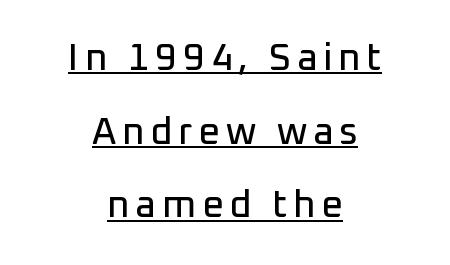
Q: Is the text italic (slanted)? A: No, it is upright.
Q: Is the typeface a serif or a sans-serif typeface? A: Sans-serif.
Q: Is the text underlined? A: Yes.
Q: How is the paragraph aligned? A: Centered.
Q: Is the spacing between lines tight, normal or loose? A: Loose.
Q: Width (condensed, normal, or wide)? A: Normal.
Q: Stroke contrast? A: Low.
Q: x-height? A: Medium.
Q: Monospaced? A: No.
